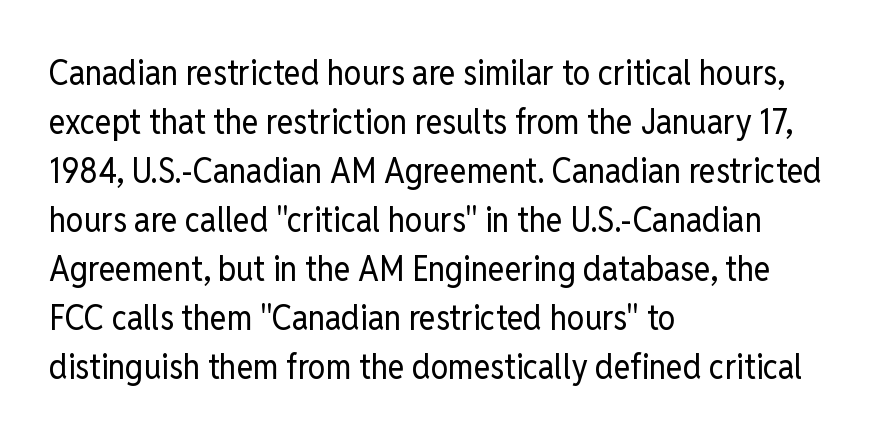
Line spacing here is normal. Upright lettering throughout. The strokes are not fattened; the text isn't bold. You can tell from the bare stems that sans-serif type was used.
